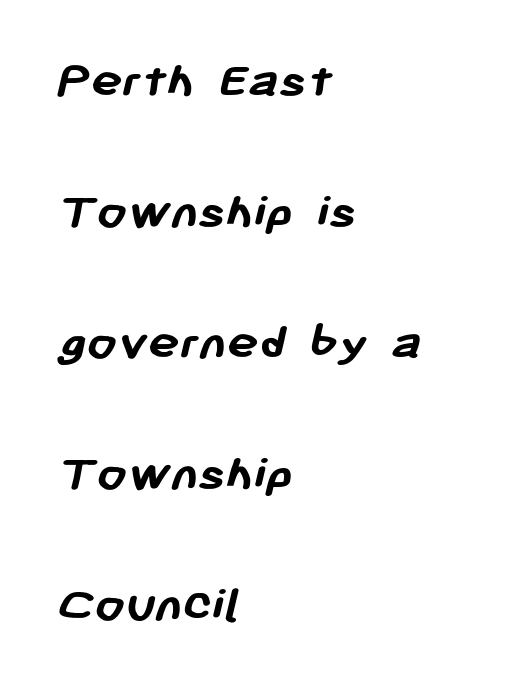
Inter-character spacing is left at the font's built-in metrics. The words here are not underlined. Leading is clearly above the norm, producing a sparse column. Think of a printed novel: that variable character pitch is what you see here. The paragraph shown leans on its left margin. This rendering employs a face without finishing strokes, i.e., a sans-serif.
